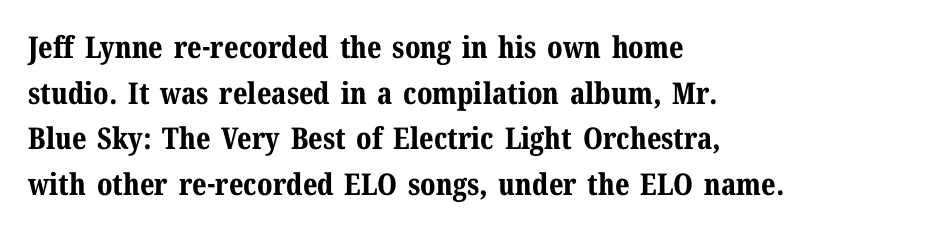
Q: Is the text bold? A: Yes.
Q: Is the text italic (slanted)? A: No, it is upright.
Q: Is the typeface a serif or a sans-serif typeface? A: Serif.
Q: Is the text underlined? A: No.
Q: How is the paragraph aligned? A: Left-aligned.
Q: Is the spacing between letters normal or unusually wide? A: Normal.
Q: Is the spacing between lines tight, normal or loose? A: Normal.
Q: Width (condensed, normal, or wide)? A: Normal.
Q: Stroke contrast? A: Medium.
Q: x-height? A: Medium.
Q: Monospaced? A: No.
